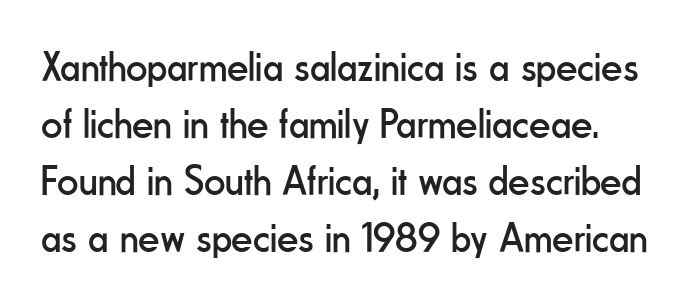
{"serif": "no", "italic": "no", "bold": "no", "weight": "regular", "width": "condensed", "stroke_contrast": "low", "x_height": "small", "monospaced": "no", "underline": "no", "line_spacing": "normal", "line_spacing_ratio": 1.36, "letter_spacing": "normal", "letter_spacing_em": 0.0, "glyph_px": 42}
